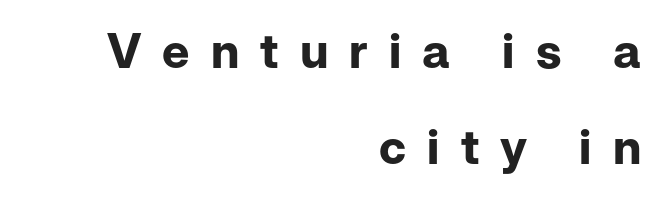
The image shows 48 px bold sans-serif type, upright; set right-aligned, loose line spacing (1.99x), unusually wide letter spacing (+0.44 em), not underlined; low stroke contrast and a medium x-height.
